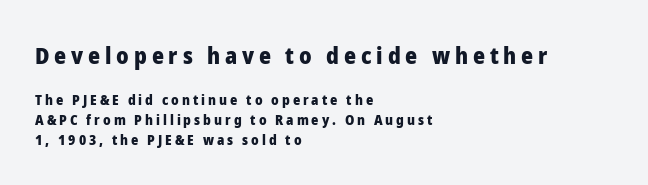
Tracking value appears strongly positive — letters spread wide. Size hierarchy here favors the leading block over the trailing one. You can tell it's not italic because the verticals are truly vertical. Only glyphs here, with clear space below each row. Regarding leading, the lines here are spaced in the standard way. Typesetter's note: full bold, strokes at maximum text heaviness.
